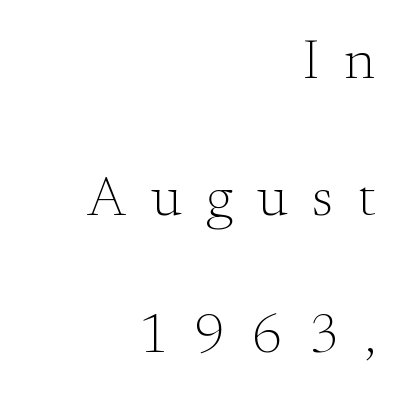
Does the lettering tilt? It doesn't — this is upright. Typeset ragged left — the right edge is the straight one. This rendering employs a face with finishing strokes, i.e., a serif. Loosely led — the rows are spread out. Think of a printed novel: that variable character pitch is what you see here. The passage shown has open, widely tracked lettering throughout.
